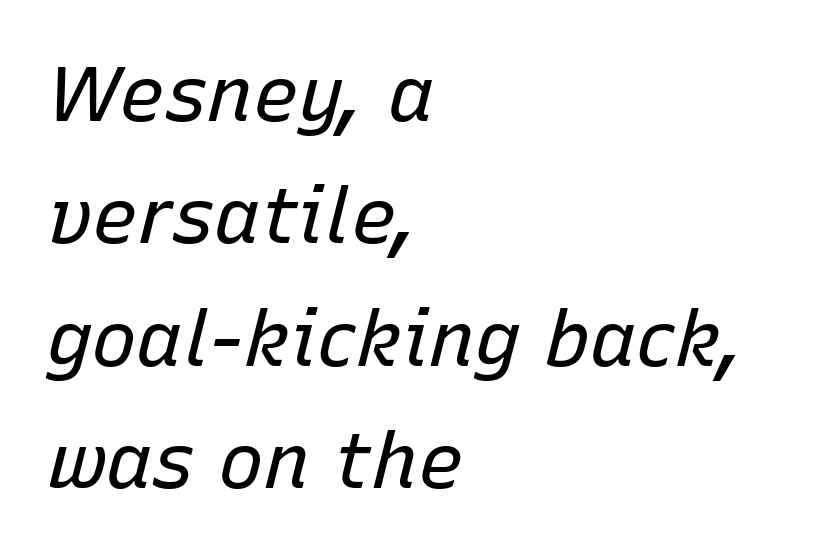
Q: Is the text bold? A: No.
Q: Is the text italic (slanted)? A: Yes, it leans right by about 15 degrees.
Q: Is the text underlined? A: No.
Q: How is the paragraph aligned? A: Left-aligned.
Q: Is the spacing between letters normal or unusually wide? A: Normal.
Q: Is the spacing between lines tight, normal or loose? A: Normal.
Q: Width (condensed, normal, or wide)? A: Normal.
Q: Stroke contrast? A: Low.
Q: x-height? A: Medium.
Q: Monospaced? A: No.
